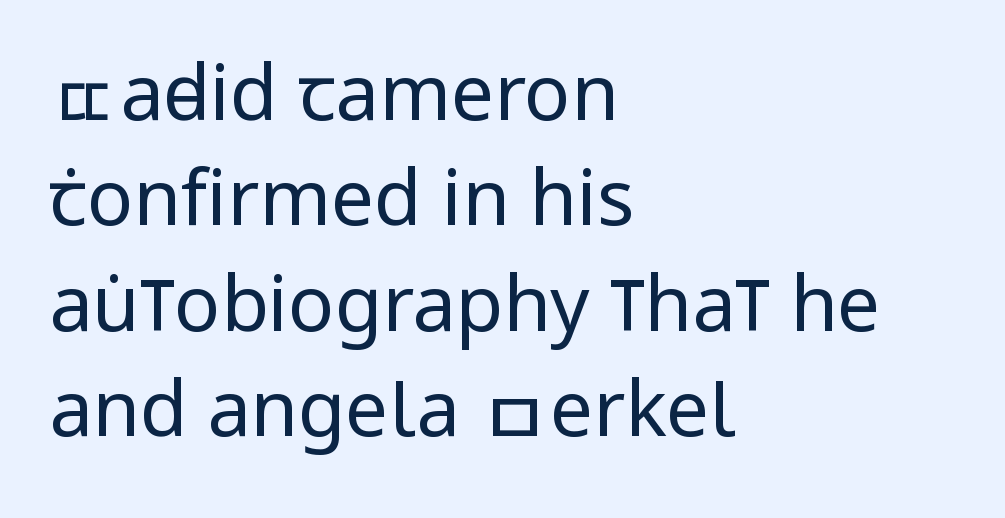
The image shows 77 px regular-weight, condensed sans-serif type, upright; set left-aligned, normal line spacing (1.37x), normal letter spacing, not underlined; low stroke contrast and a large x-height.
